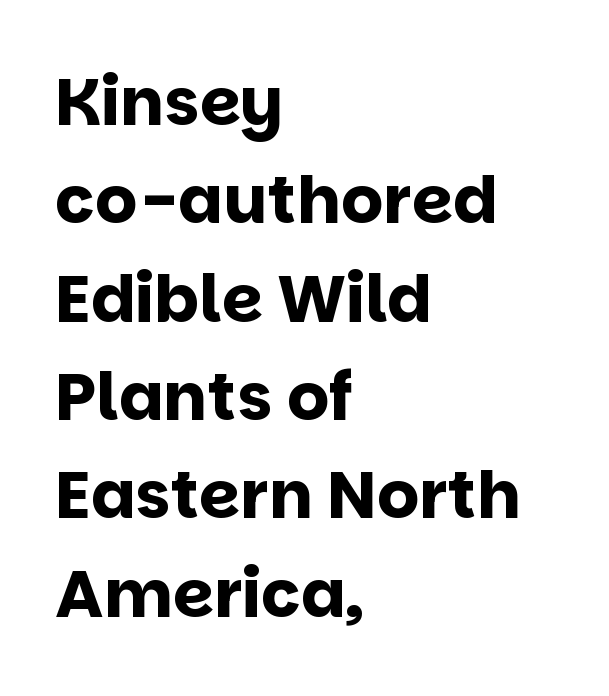
Q: Is the text bold? A: Yes.
Q: Is the text italic (slanted)? A: No, it is upright.
Q: Is the typeface a serif or a sans-serif typeface? A: Sans-serif.
Q: Is the text underlined? A: No.
Q: How is the paragraph aligned? A: Left-aligned.
Q: Is the spacing between letters normal or unusually wide? A: Normal.
Q: Is the spacing between lines tight, normal or loose? A: Normal.
Q: Width (condensed, normal, or wide)? A: Normal.
Q: Stroke contrast? A: Low.
Q: x-height? A: Large.
Q: Monospaced? A: No.
